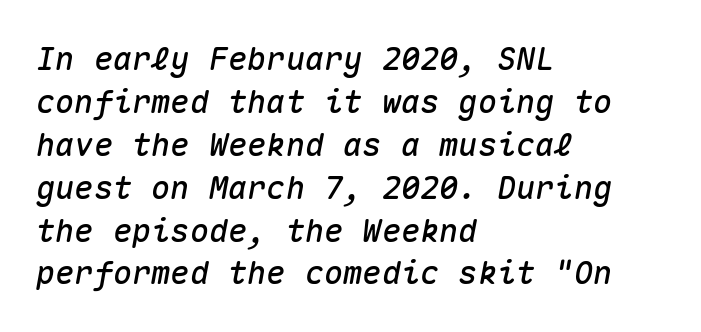
Q: Is the text italic (slanted)? A: Yes, it leans right by about 10 degrees.
Q: Is the text underlined? A: No.
Q: How is the paragraph aligned? A: Left-aligned.
Q: Is the spacing between letters normal or unusually wide? A: Normal.
Q: Is the spacing between lines tight, normal or loose? A: Normal.
Q: Width (condensed, normal, or wide)? A: Normal.
Q: Stroke contrast? A: Medium.
Q: x-height? A: Medium.
Q: Monospaced? A: Yes.
